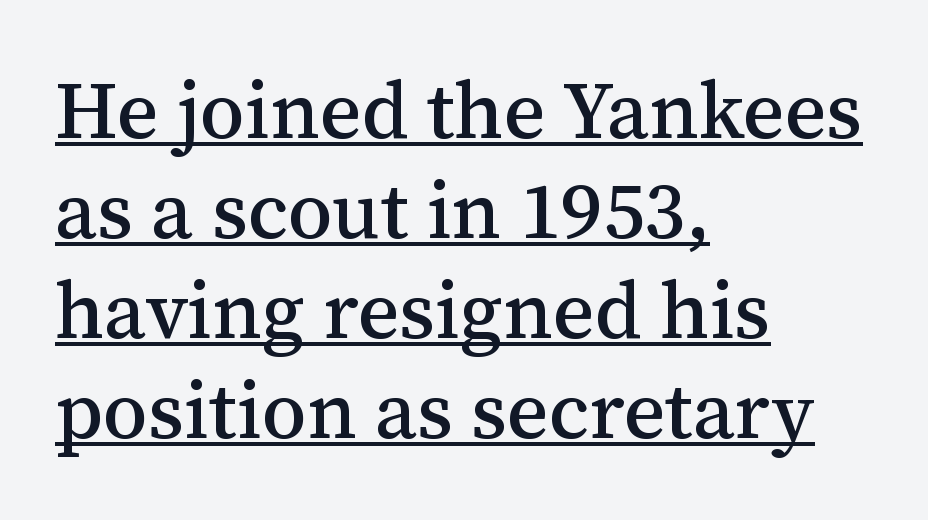
The image shows 80 px serif type, upright; set left-aligned, normal line spacing (1.25x), normal letter spacing, underlined; medium stroke contrast and a medium x-height.
